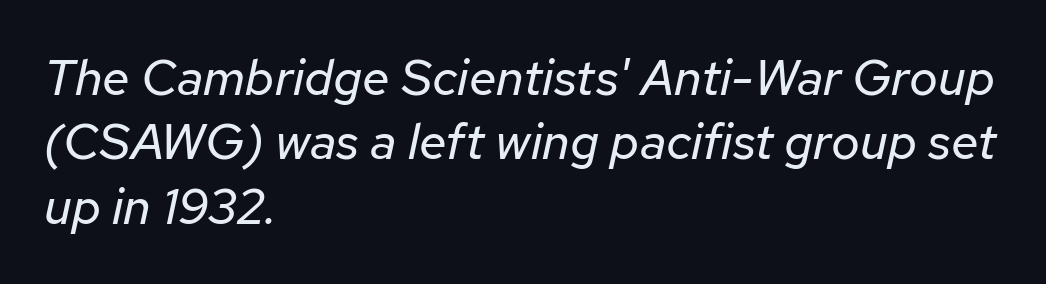
The image shows 50 px regular-weight type, italic (leaning right); set left-aligned, normal line spacing (1.29x), normal letter spacing, not underlined; low stroke contrast and a medium x-height.
